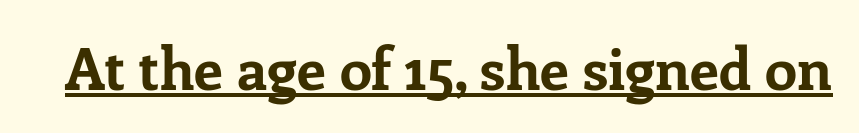
Underline: present. Posture: straight, roman, zero tilt. Classification — serif. Think of a printed novel: that variable character pitch is what you see here.
